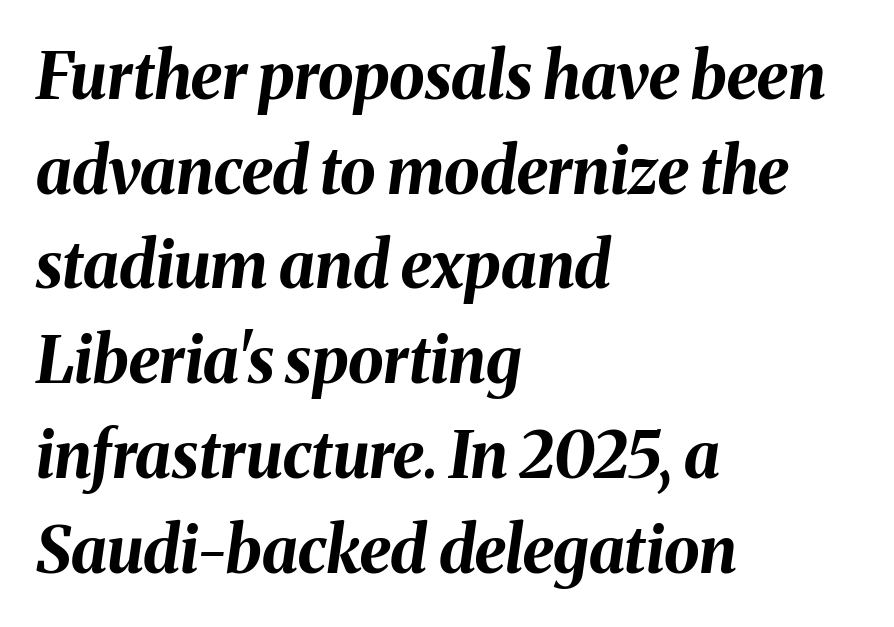
Looks like regular typesetting: each glyph gets only the width it needs. Here the glyphs are tracked normally, forming tight word shapes. The rag falls on the right side of this text block. The foot of each line stays bare and open.
